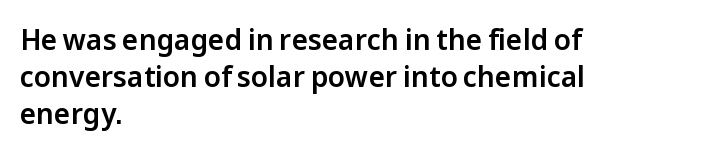
The image shows 28 px sans-serif type, upright; set left-aligned, normal line spacing (1.32x), normal letter spacing, not underlined; low stroke contrast and a medium x-height.
